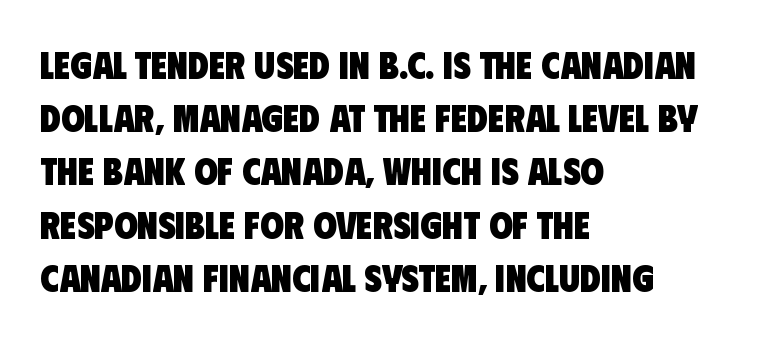
Compared with a centered layout, this one pins lines to the left instead. Caption: bold face, heavy strokes. Serif or sans? Sans — the stroke terminals are bare. Decoration check: the copy has no underline.
